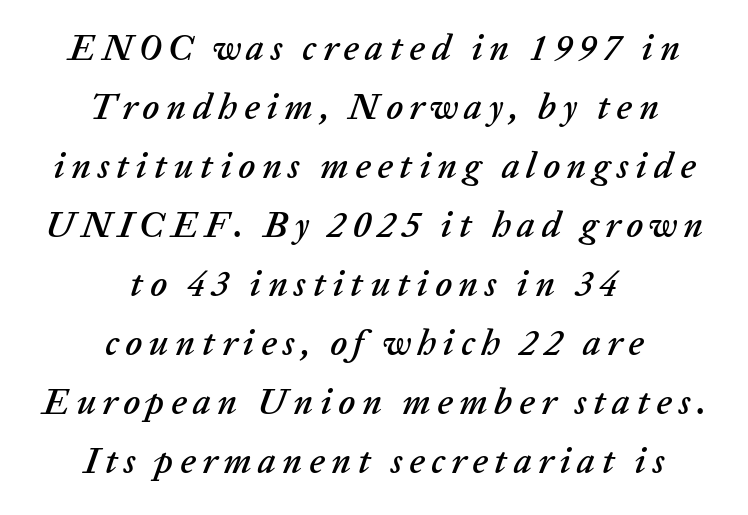
The image shows 36 px text type, italic (leaning right); set centered, normal line spacing (1.64x), not underlined; low stroke contrast and a medium x-height.
